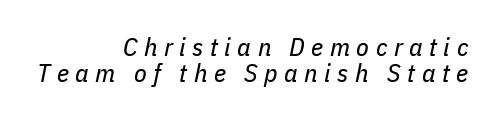
Any mark beneath the type? The region is blank. Is the type slanted? Yes — the strokes lean at a clear angle. The passage shown is not bold in any degree. Each word looks stretched out because of the extra space between its letters.
